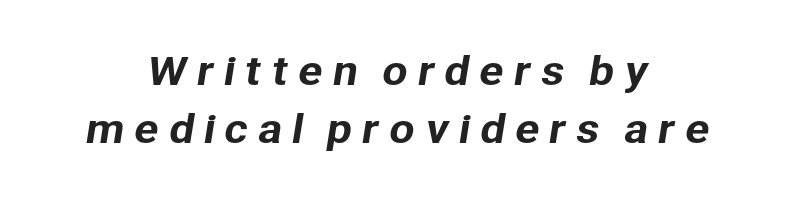
Here the designer chose a conventional face with non-uniform glyph widths. The line texture is sparse and dotted thanks to wide tracking. Baseline-to-baseline distance is the conventional proportion of letter height. This is sans-serif lettering, the kind often seen on screens and signage. Descenders hang freely into open space. Each line is balanced around a shared central axis.
